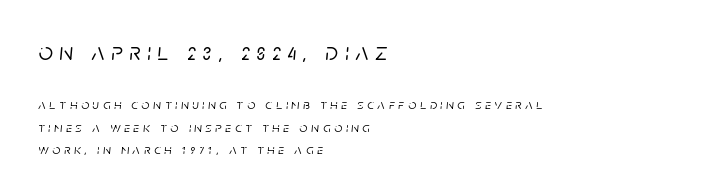
Notice how the passage keeps a crisp vertical edge on the left only. The font's italic variant was chosen for this text. The space between consecutive lines is moderate. Descenders hang freely into open space. Typesetter's note — upper block bumped up in size, lower block left smaller. Letter spacing: wide.
